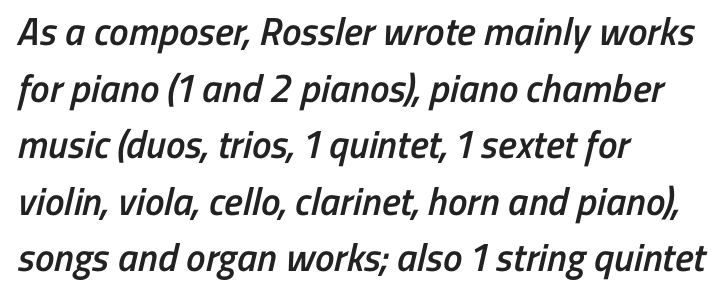
The image shows 39 px semibold, condensed sans-serif type; set left-aligned, normal line spacing (1.45x), normal letter spacing, not underlined; low stroke contrast and a medium x-height.
